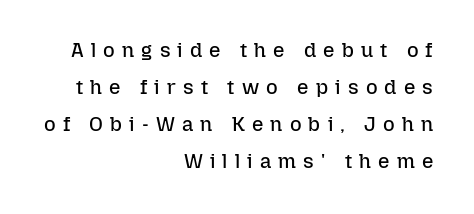
{"italic": "no", "bold": "no", "underline": "no", "align": "right", "line_spacing_ratio": 1.85, "letter_spacing": "wide", "letter_spacing_em": 0.36, "glyph_px": 20}
